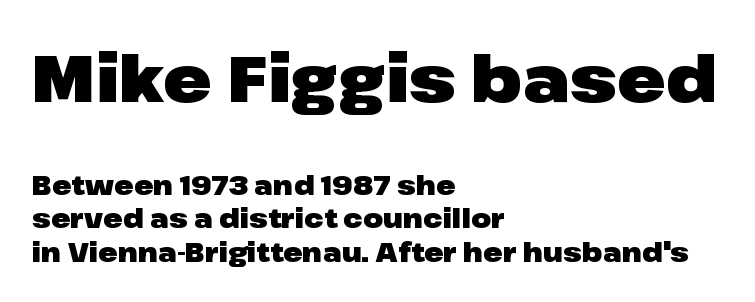
The image shows 65 px heavy, wide sans-serif type, upright; set left-aligned, normal line spacing (1.28x), normal letter spacing, not underlined; the first (top) block is 2.5x larger; low stroke contrast and a medium x-height.
